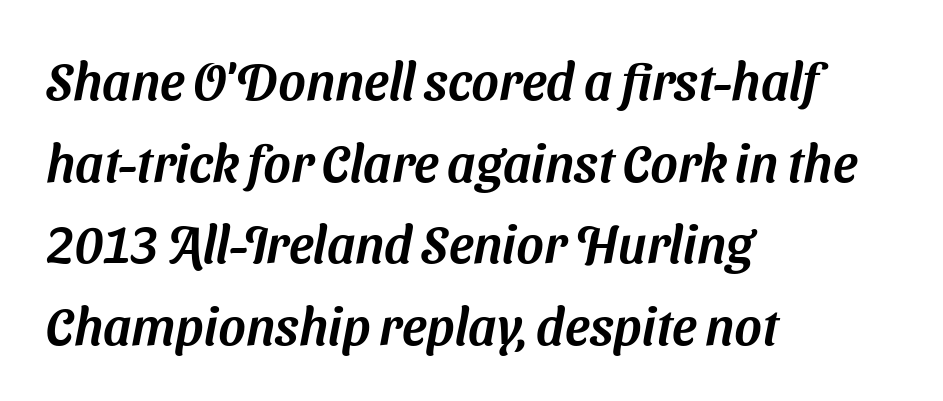
Is the letter spacing exaggerated? No — it looks like the ordinary default. Honestly, there is no underline to notice here at all. Stroke terminals: plain, sans-serif. Horizontal alignment here is leftward, the default for most running prose. A typesetter would call this proportional, since set widths differ per character. Regular leading.
